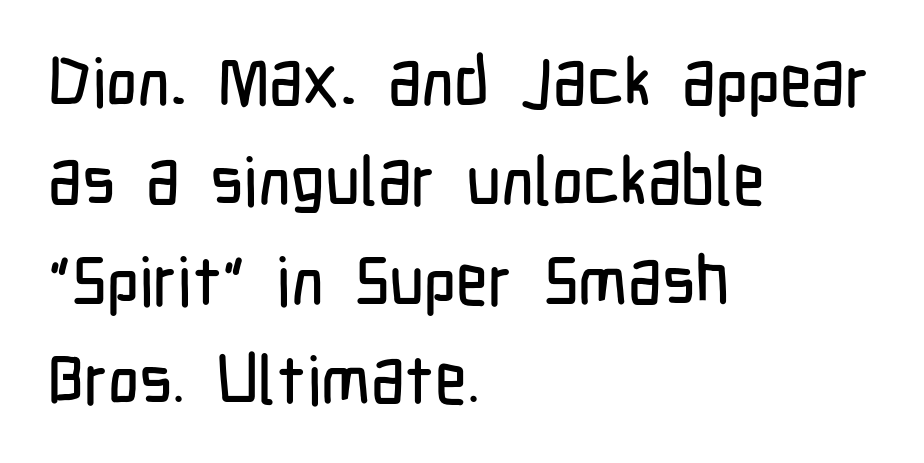
{"serif": "no", "italic": "no", "width": "condensed", "stroke_contrast": "low", "x_height": "medium", "monospaced": "no", "underline": "no", "align": "left", "line_spacing": "normal", "line_spacing_ratio": 1.46, "letter_spacing": "normal", "letter_spacing_em": 0.0, "glyph_px": 68}
